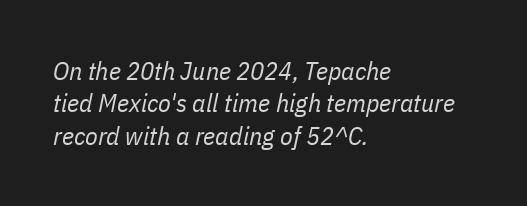
The passage shown is not bold in any degree. Compared with typical body copy, the letter spacing here is the same. The area under the type is left untouched. The designer left line spacing at the default. In terms of posture, this sample is oblique. Horizontally, the lines are justified to the leading edge only.
